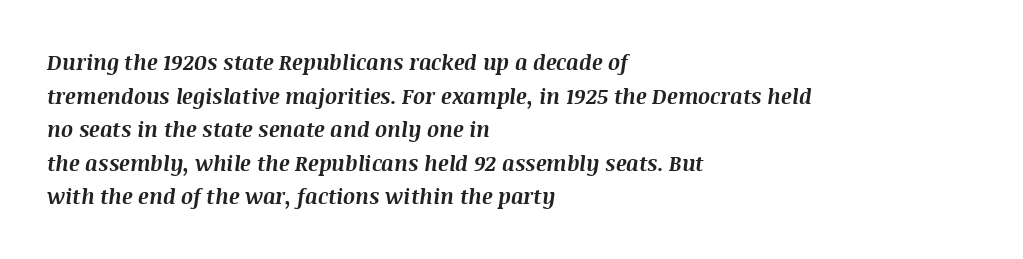
Set as a true bold cut, around the 700 mark. The paragraph has a hard left edge and a soft right edge. Characters are canted at an angle relative to the baseline's perpendicular. Short note: letters normally spaced. In terms of leading, this rendering sits right in the middle. The specimen omits any rule beneath the text block's lines.
